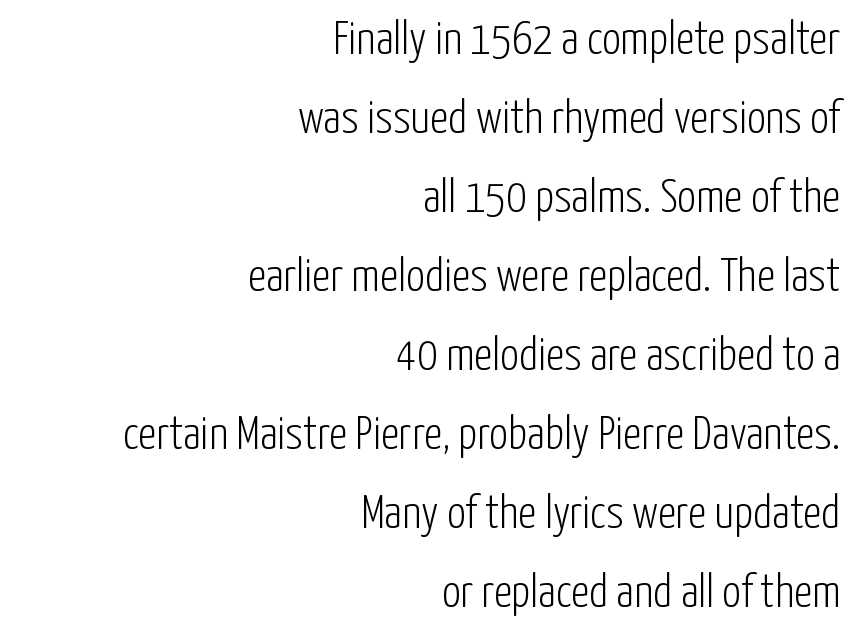
{"serif": "no", "italic": "no", "bold": "no", "weight": "light", "width": "condensed", "stroke_contrast": "low", "x_height": "medium", "monospaced": "no", "underline": "no", "align": "right", "line_spacing": "normal", "line_spacing_ratio": 1.68, "letter_spacing": "normal", "letter_spacing_em": 0.0, "glyph_px": 47}
